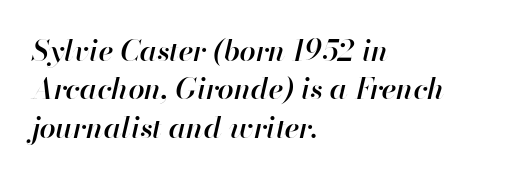
{"italic": "yes", "lean": "right", "slant_degrees": 13, "bold": "semi", "weight": "semibold", "width": "normal", "stroke_contrast": "high", "x_height": "small", "monospaced": "no", "underline": "no", "align": "left", "line_spacing": "normal", "line_spacing_ratio": 1.32, "letter_spacing": "normal", "letter_spacing_em": 0.0, "glyph_px": 29}
